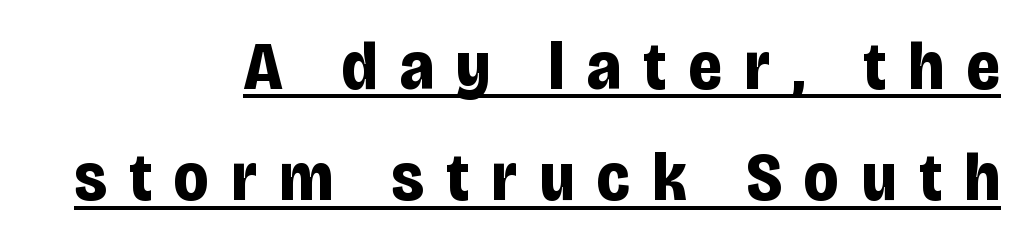
The image shows 69 px bold, condensed sans-serif type, upright; set right-aligned, normal line spacing (1.61x), unusually wide letter spacing (+0.33 em), underlined; low stroke contrast and a large x-height.
